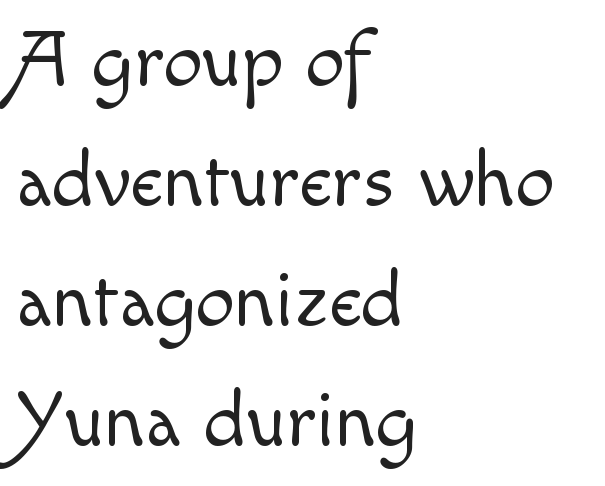
The area under the type is left untouched. The lines sit at an ordinary, default distance from one another. Vertical stems look standard width or narrower in stroke. Do the characters align in a grid? No, the font is proportional. The tracking reads as untouched default to a designer's eye.
